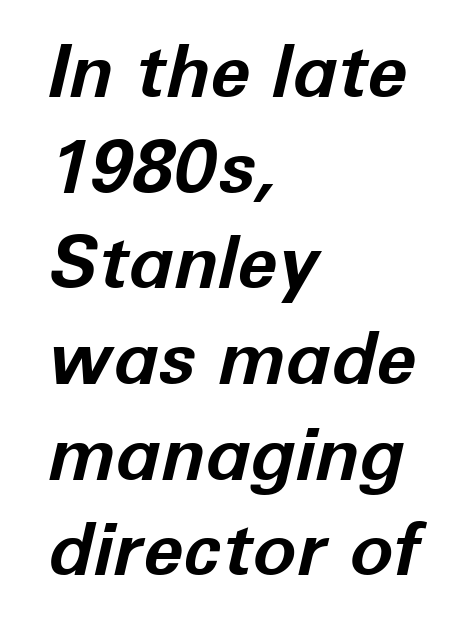
{"italic": "yes", "lean": "right", "slant_degrees": 12, "bold": "yes", "weight": "bold", "width": "normal", "stroke_contrast": "low", "x_height": "medium", "monospaced": "no", "underline": "no", "align": "left", "line_spacing": "normal", "line_spacing_ratio": 1.31, "letter_spacing": "normal", "letter_spacing_em": 0.0, "glyph_px": 73}
